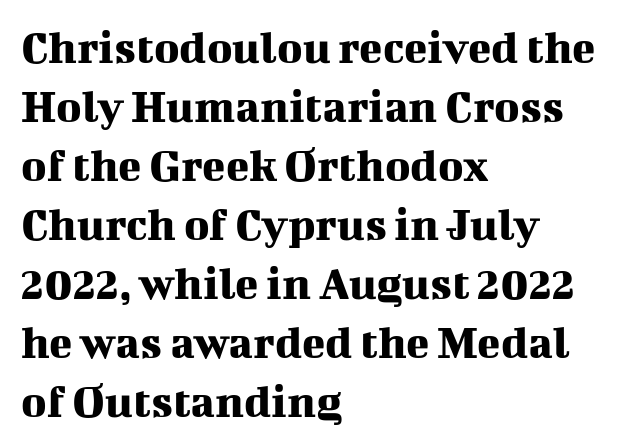
The face used here is proportionally spaced, like ordinary book or web type. This is serif lettering, the kind often seen in printed books. Do the letters lean? They stand straight. Short note: letters normally spaced. Has an underline been added? It has not. The lines are quadded left.
